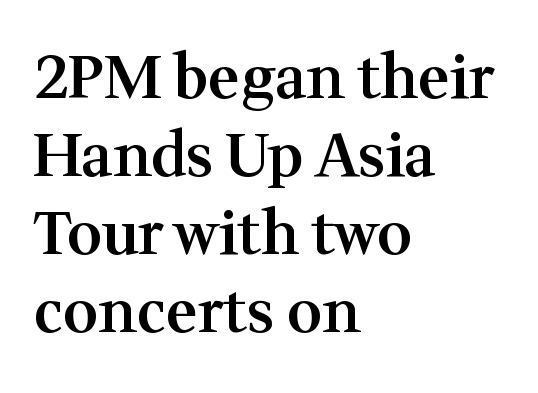
Stroke thickness is moderately raised; the sample reads as semibold. Does the leading feel generous? No, just average. Each letter keeps its own natural width here, so spacing adapts to shape. Caption: standard tracking, unaltered. Ordinary non-slanted type is in use.
